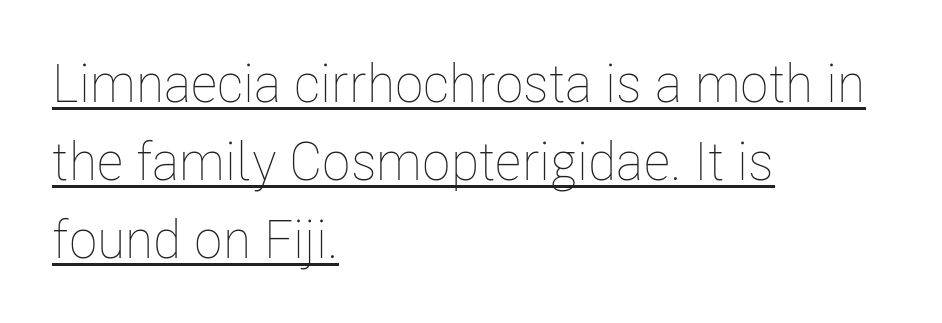
{"italic": "no", "bold": "no", "weight": "thin", "width": "condensed", "stroke_contrast": "low", "x_height": "medium", "monospaced": "no", "underline": "yes", "align": "left", "line_spacing": "normal", "line_spacing_ratio": 1.47, "letter_spacing": "normal", "letter_spacing_em": 0.0, "glyph_px": 53}
